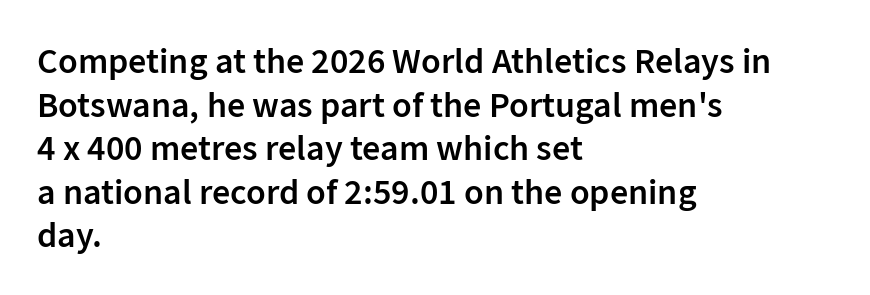
{"serif": "no", "italic": "no", "bold": "semi", "weight": "semibold", "width": "normal", "stroke_contrast": "low", "x_height": "medium", "monospaced": "no", "underline": "no", "align": "left", "line_spacing_ratio": 1.21, "letter_spacing": "normal", "letter_spacing_em": 0.0, "glyph_px": 36}
